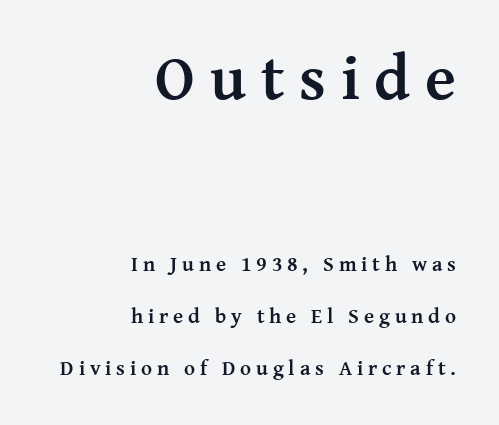
The image shows 64 px semibold serif type, upright; set right-aligned, loose line spacing (2.47x), unusually wide letter spacing (+0.23 em), not underlined; the first (top) block is 3.05x larger; medium stroke contrast and a medium x-height.
